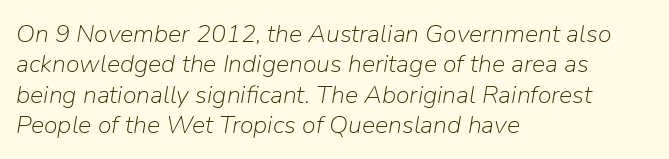
The image shows 25 px text type, italic (leaning right); set left-aligned, line spacing 1.22x, normal letter spacing, not underlined.
